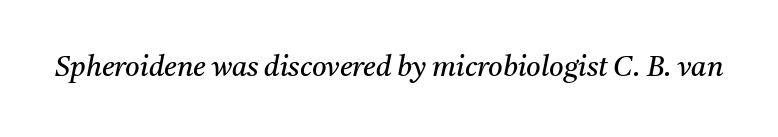
{"serif": "yes", "italic": "yes", "lean": "right", "slant_degrees": 11, "bold": "no", "weight": "regular", "width": "normal", "stroke_contrast": "medium", "x_height": "medium", "monospaced": "no", "underline": "no", "letter_spacing": "normal", "letter_spacing_em": 0.0, "glyph_px": 28}
